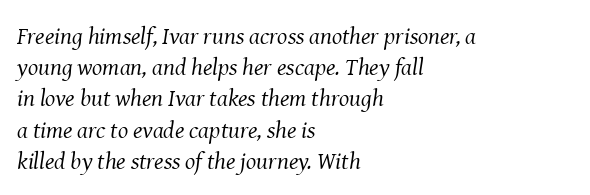
The image shows 24 px text type, italic (leaning right); set left-aligned, normal line spacing (1.3x), normal letter spacing, not underlined.
